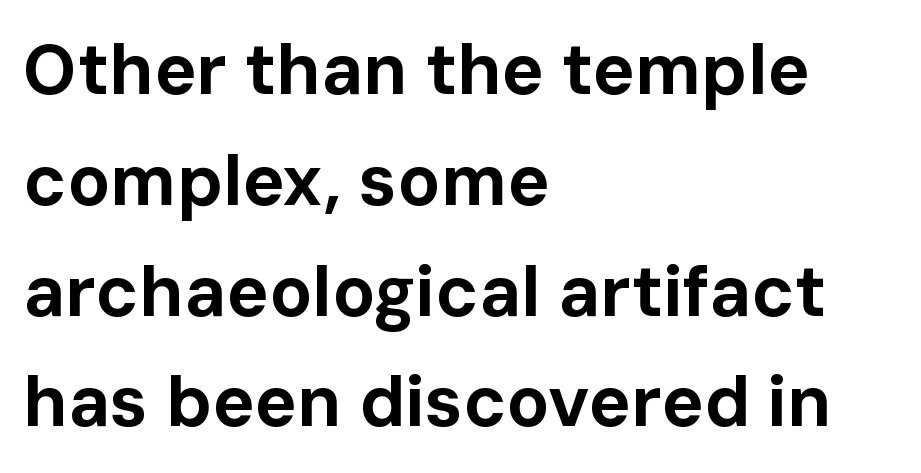
{"serif": "no", "italic": "no", "bold": "yes", "weight": "bold", "width": "normal", "stroke_contrast": "low", "x_height": "medium", "monospaced": "no", "underline": "no", "align": "left", "line_spacing": "normal", "line_spacing_ratio": 1.56, "letter_spacing": "normal", "letter_spacing_em": 0.0, "glyph_px": 71}
